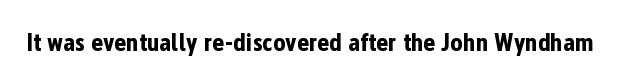
Only glyphs here, with clear space below each row. Rendered with straight, roman letterforms. The glyphs have the mass of a bold cut. Observe the ordinary spacing: letters are neighbours, not strangers.
